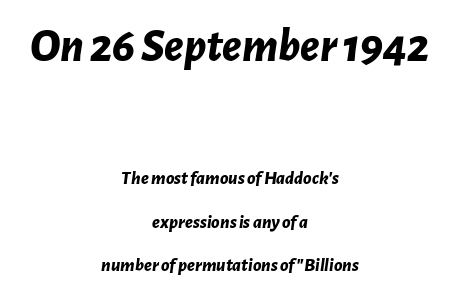
Q: Is the text bold? A: Yes.
Q: Is the text italic (slanted)? A: Yes, it leans right by about 7 degrees.
Q: Is the text underlined? A: No.
Q: How is the paragraph aligned? A: Centered.
Q: Is the spacing between letters normal or unusually wide? A: Normal.
Q: Is the spacing between lines tight, normal or loose? A: Loose.
Q: Which block of text is set in a larger size, the first (top) or the second (bottom)? A: The first (top) one.
Q: Width (condensed, normal, or wide)? A: Normal.
Q: Stroke contrast? A: Low.
Q: x-height? A: Medium.
Q: Monospaced? A: No.
